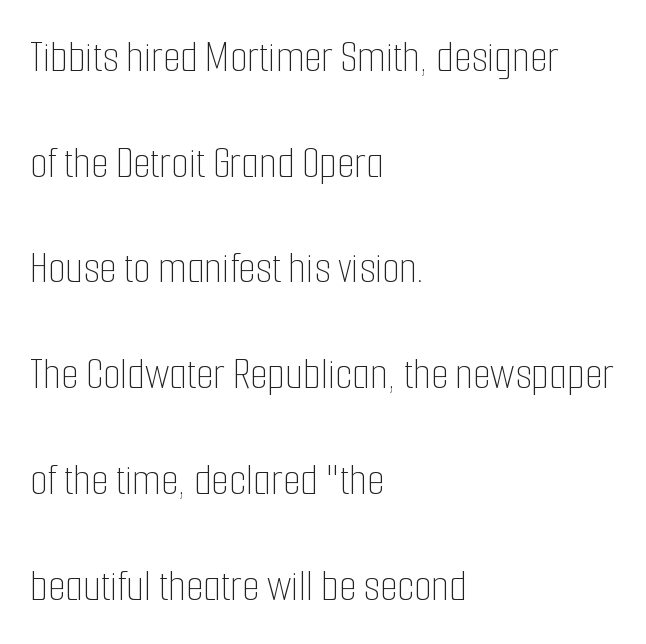
Q: Is the text bold? A: No.
Q: Is the text italic (slanted)? A: No, it is upright.
Q: Is the text underlined? A: No.
Q: How is the paragraph aligned? A: Left-aligned.
Q: Is the spacing between letters normal or unusually wide? A: Normal.
Q: Is the spacing between lines tight, normal or loose? A: Loose.
Q: Width (condensed, normal, or wide)? A: Condensed.
Q: Stroke contrast? A: Low.
Q: x-height? A: Medium.
Q: Monospaced? A: No.
